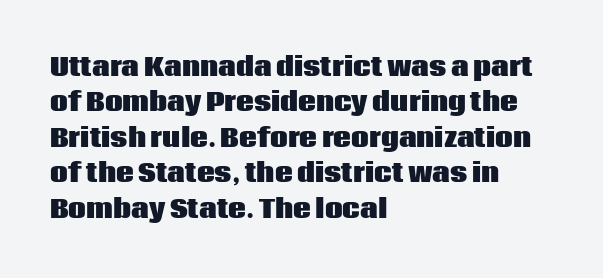
The strokes are fattened all the way to bold. Does the copy run flush right? No — it runs flush left. The face used here is rendered with its standard letterfit. Does the leading feel generous? No, just average. The typography opts for an upright posture over an oblique one.
